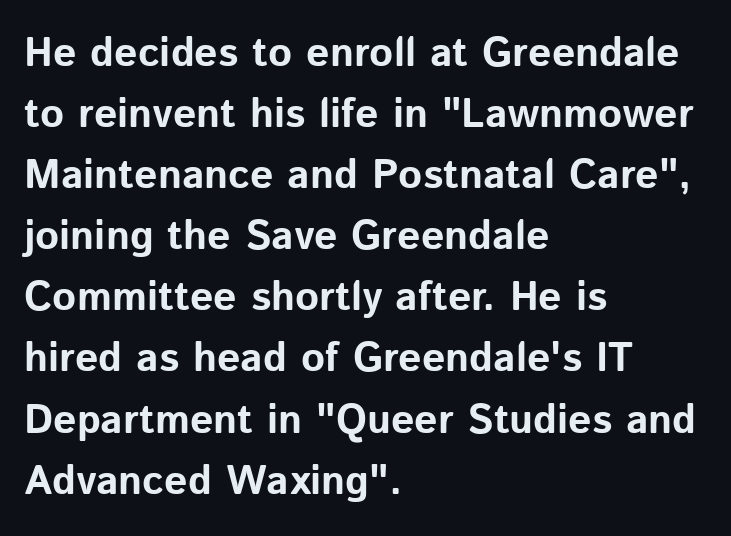
Q: Is the text bold? A: Yes.
Q: Is the text italic (slanted)? A: No, it is upright.
Q: Is the typeface a serif or a sans-serif typeface? A: Sans-serif.
Q: Is the text underlined? A: No.
Q: How is the paragraph aligned? A: Left-aligned.
Q: Is the spacing between letters normal or unusually wide? A: Normal.
Q: Is the spacing between lines tight, normal or loose? A: Normal.
Q: Width (condensed, normal, or wide)? A: Normal.
Q: Stroke contrast? A: Low.
Q: x-height? A: Medium.
Q: Monospaced? A: No.
